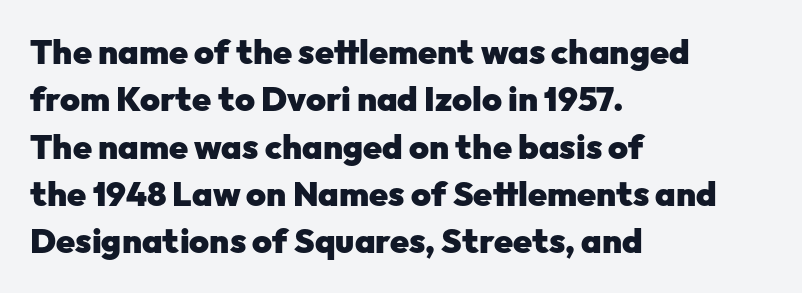
The image shows 34 px heavy sans-serif type, upright; set left-aligned, normal line spacing (1.39x), normal letter spacing, not underlined; low stroke contrast and a medium x-height.
